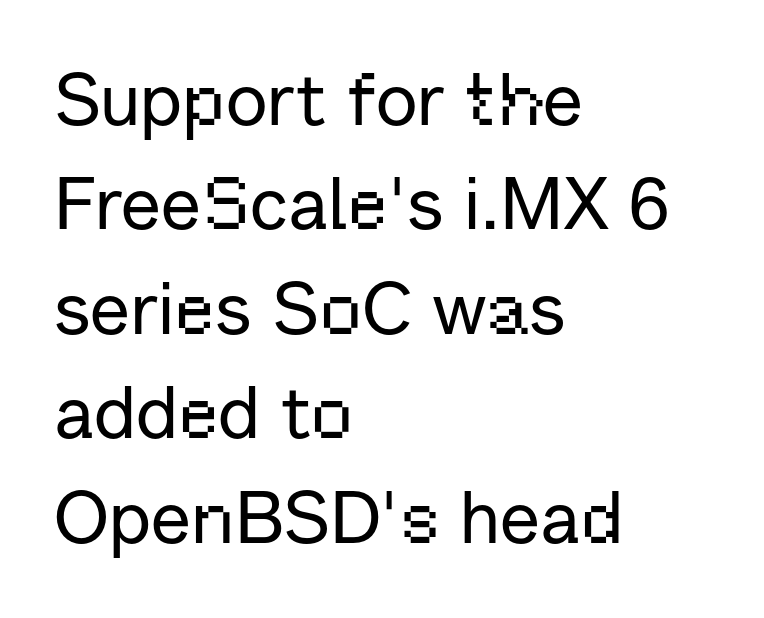
Q: Is the text italic (slanted)? A: No, it is upright.
Q: Is the typeface a serif or a sans-serif typeface? A: Sans-serif.
Q: Is the text underlined? A: No.
Q: How is the paragraph aligned? A: Left-aligned.
Q: Is the spacing between letters normal or unusually wide? A: Normal.
Q: Is the spacing between lines tight, normal or loose? A: Normal.
Q: Width (condensed, normal, or wide)? A: Normal.
Q: Stroke contrast? A: Low.
Q: x-height? A: Medium.
Q: Monospaced? A: No.
